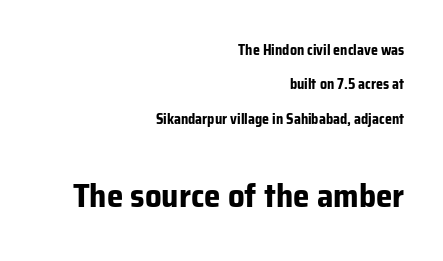
Is the type bold? Yes — the strokes are clearly thick and heavy. Is this a fixed-width face? No — the glyphs have proportional, varying widths. A clean baseline with only descenders dipping below it. Reading top to bottom, the characters get bigger at the block break. The axis of the letterforms is exactly vertical.
